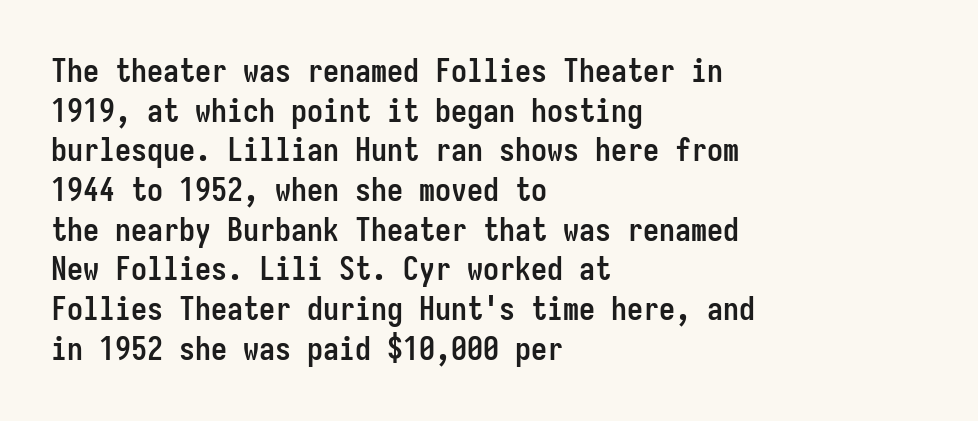
{"serif": "no", "italic": "no", "bold": "yes", "weight": "semibold", "width": "condensed", "stroke_contrast": "low", "x_height": "medium", "monospaced": "yes", "underline": "no", "align": "left", "line_spacing_ratio": 1.24, "letter_spacing": "normal", "letter_spacing_em": 0.0, "glyph_px": 32}
